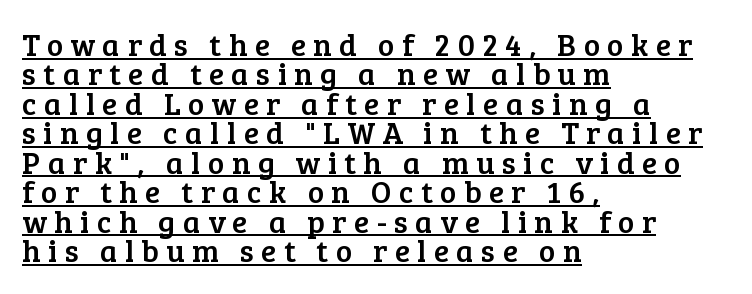
You can see a thin bar hugging the bottom of the glyphs. Is this a fixed-width face? No — the glyphs have proportional, varying widths. In terms of leading, this rendering errs on the cramped side. Ascenders rise straight up at ninety degrees. What stands out about the letter spacing? Its width — letters are far apart. Line starts are locked; line ends wander.
